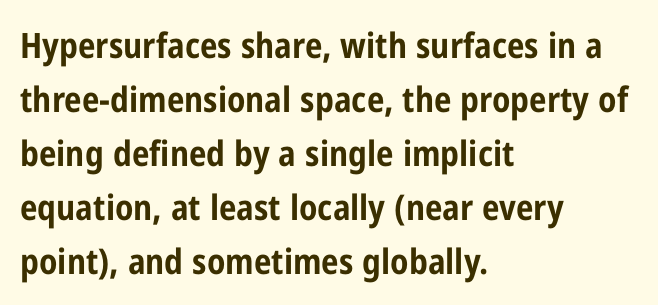
Q: Is the text bold? A: Yes.
Q: Is the text italic (slanted)? A: No, it is upright.
Q: Is the typeface a serif or a sans-serif typeface? A: Sans-serif.
Q: Is the text underlined? A: No.
Q: How is the paragraph aligned? A: Left-aligned.
Q: Is the spacing between letters normal or unusually wide? A: Normal.
Q: Is the spacing between lines tight, normal or loose? A: Normal.
Q: Width (condensed, normal, or wide)? A: Condensed.
Q: Stroke contrast? A: Low.
Q: x-height? A: Medium.
Q: Monospaced? A: No.
